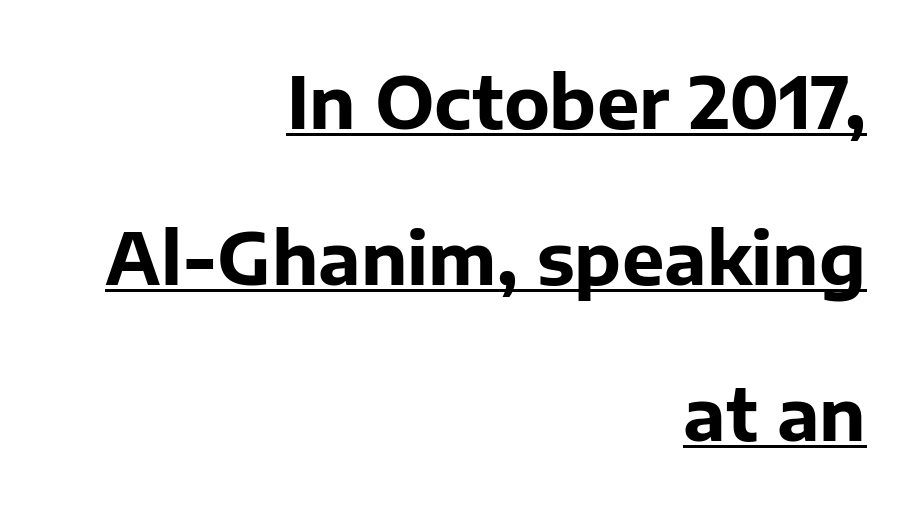
Q: Is the text bold? A: Yes.
Q: Is the text italic (slanted)? A: No, it is upright.
Q: Is the typeface a serif or a sans-serif typeface? A: Sans-serif.
Q: Is the text underlined? A: Yes.
Q: How is the paragraph aligned? A: Right-aligned.
Q: Is the spacing between letters normal or unusually wide? A: Normal.
Q: Is the spacing between lines tight, normal or loose? A: Loose.
Q: Width (condensed, normal, or wide)? A: Normal.
Q: Stroke contrast? A: Low.
Q: x-height? A: Medium.
Q: Monospaced? A: No.
